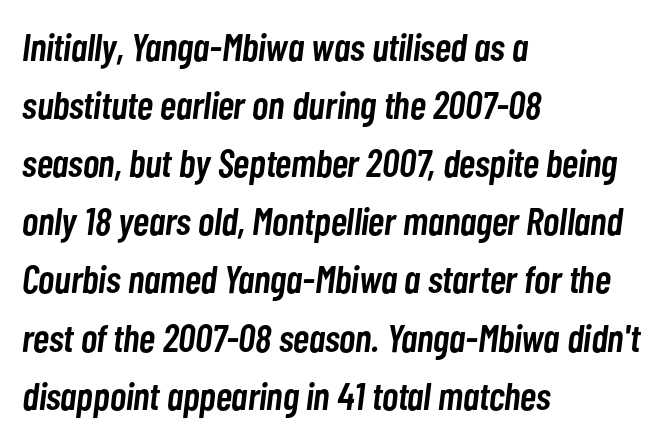
One glance says typical: line gaps are just what's usual. Words float on clear page, feet unadorned. Reading down the block, your eye returns to a fixed left position each line. Looks like regular typesetting: each glyph gets only the width it needs. Is the letter spacing exaggerated? No — it looks like the ordinary default. Observe the lean: these are italic letterforms.
